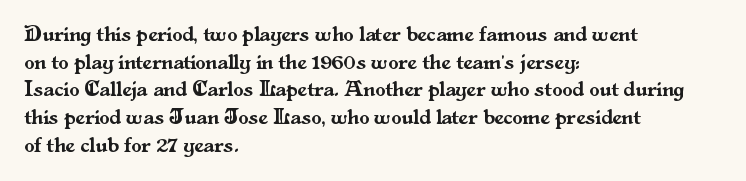
Q: Is the text italic (slanted)? A: No, it is upright.
Q: Is the text underlined? A: No.
Q: How is the paragraph aligned? A: Left-aligned.
Q: Is the spacing between letters normal or unusually wide? A: Normal.
Q: Is the spacing between lines tight, normal or loose? A: Normal.
